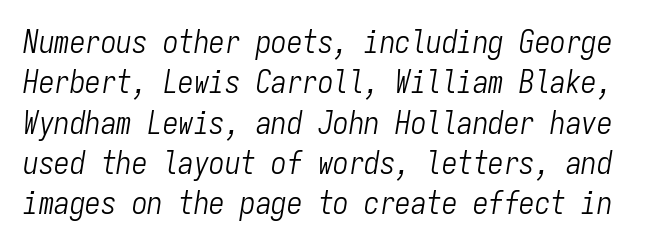
The image shows 31 px light, condensed type, italic (leaning right), monospaced; set normal line spacing (1.3x), normal letter spacing, not underlined; low stroke contrast and a medium x-height.
